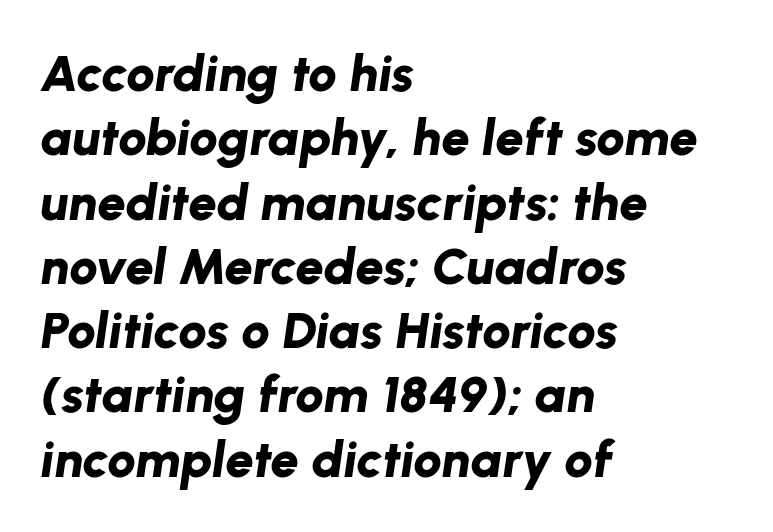
Q: Is the text bold? A: Yes.
Q: Is the text italic (slanted)? A: Yes, it leans right by about 8 degrees.
Q: Is the text underlined? A: No.
Q: How is the paragraph aligned? A: Left-aligned.
Q: Is the spacing between letters normal or unusually wide? A: Normal.
Q: Is the spacing between lines tight, normal or loose? A: Normal.
Q: Width (condensed, normal, or wide)? A: Normal.
Q: Stroke contrast? A: Low.
Q: x-height? A: Medium.
Q: Monospaced? A: No.
